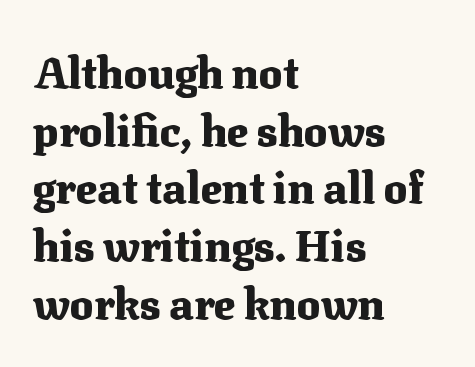
Q: Is the text bold? A: Yes.
Q: Is the text italic (slanted)? A: No, it is upright.
Q: Is the typeface a serif or a sans-serif typeface? A: Serif.
Q: Is the text underlined? A: No.
Q: How is the paragraph aligned? A: Left-aligned.
Q: Is the spacing between letters normal or unusually wide? A: Normal.
Q: Is the spacing between lines tight, normal or loose? A: Normal.
Q: Width (condensed, normal, or wide)? A: Normal.
Q: Stroke contrast? A: Medium.
Q: x-height? A: Medium.
Q: Monospaced? A: No.
